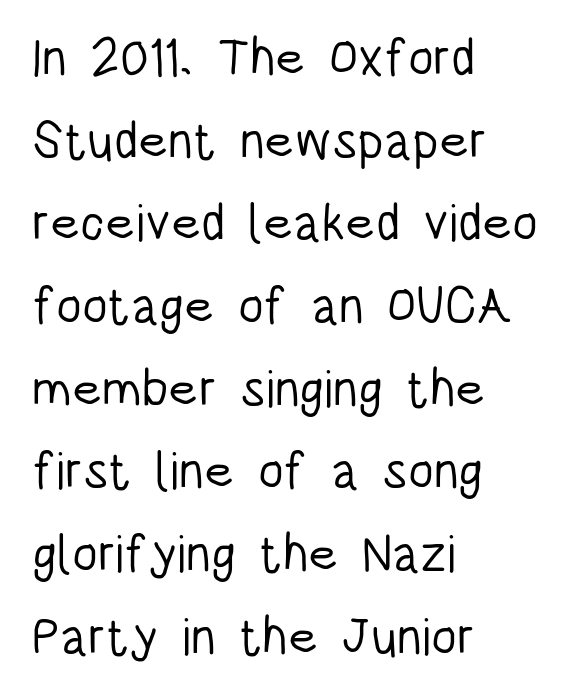
Vertically, the passage feels balanced, rows spaced as you'd expect. Teacher's note: observe the even left margin — that is flush-left alignment. Here the glyphs are tracked normally, forming tight word shapes. Is there any slant? The stems are plumb.
